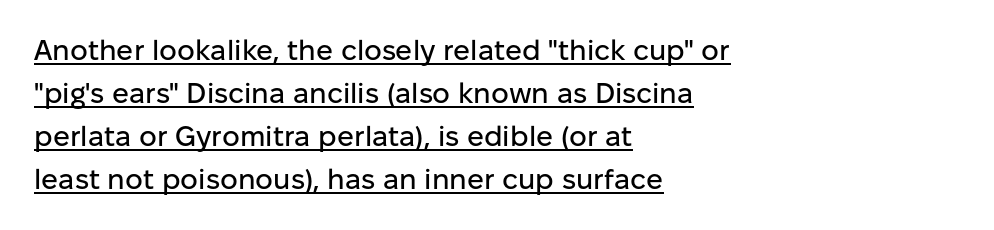
Q: Is the text italic (slanted)? A: No, it is upright.
Q: Is the typeface a serif or a sans-serif typeface? A: Sans-serif.
Q: Is the text underlined? A: Yes.
Q: How is the paragraph aligned? A: Left-aligned.
Q: Is the spacing between letters normal or unusually wide? A: Normal.
Q: Is the spacing between lines tight, normal or loose? A: Normal.
Q: Width (condensed, normal, or wide)? A: Normal.
Q: Stroke contrast? A: Low.
Q: x-height? A: Medium.
Q: Monospaced? A: No.
